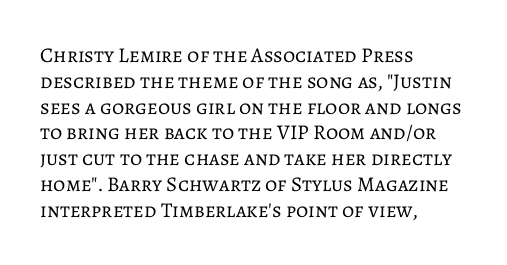
{"italic": "no", "bold": "no", "underline": "no", "align": "left", "line_spacing_ratio": 1.23, "letter_spacing": "normal", "letter_spacing_em": 0.0, "glyph_px": 21}
